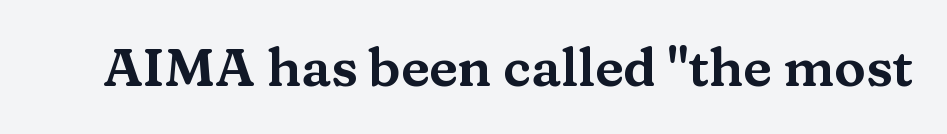
The image shows 53 px wide serif type, upright; set normal letter spacing, not underlined; medium stroke contrast and a medium x-height.
